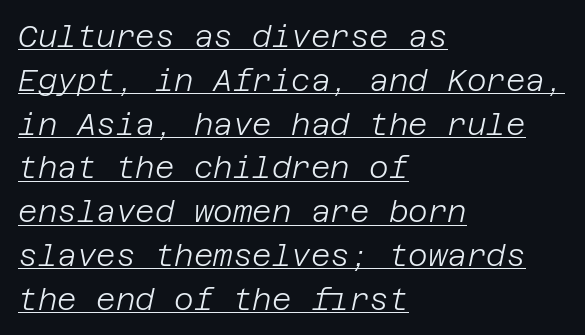
An italicized treatment has been applied to the whole sample. What's the leading like? Ordinary, nothing unusual. Observe the ordinary spacing: letters are neighbours, not strangers. The typeface has the unassuming heft of standard copy or less.
